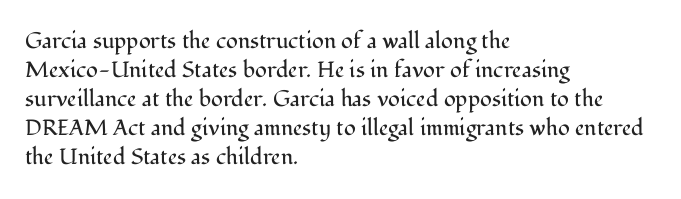
{"italic": "no", "bold": "no", "underline": "no", "align": "left", "line_spacing": "normal", "line_spacing_ratio": 1.32, "letter_spacing": "normal", "letter_spacing_em": 0.0, "glyph_px": 22}
